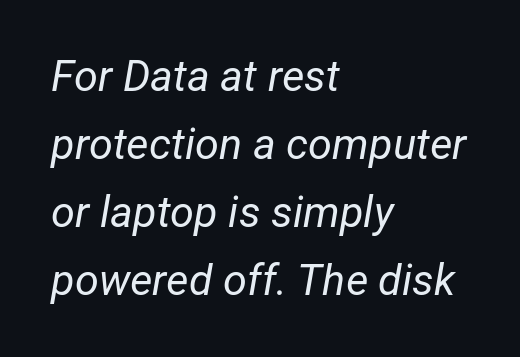
The area under the type is left untouched. These lines are rendered in a variable-pitch font. Baseline-to-baseline distance is the conventional proportion of letter height. Is the block centered? No — it sits flush against the left margin.
